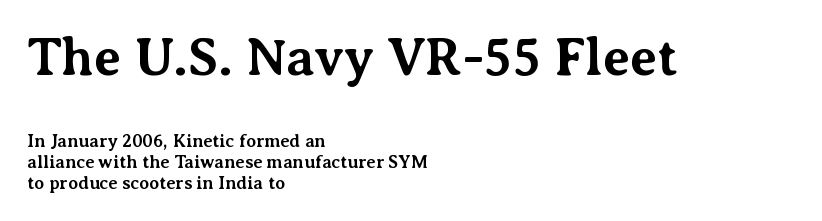
The image shows 53 px bold serif type, upright; set left-aligned, tight line spacing (1.15x), normal letter spacing, not underlined; the first (top) block is 2.94x larger; medium stroke contrast and a medium x-height.
